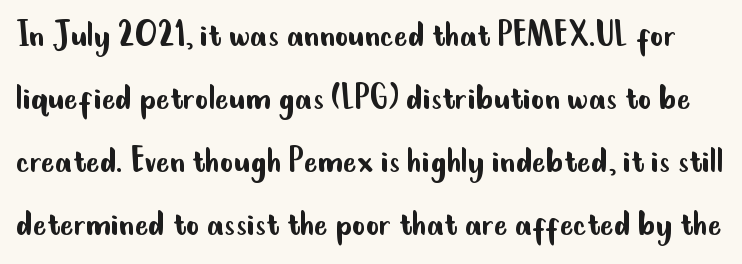
The image shows 41 px regular-weight, condensed sans-serif type, upright; set normal line spacing (1.54x), normal letter spacing, not underlined; low stroke contrast and a small x-height.
